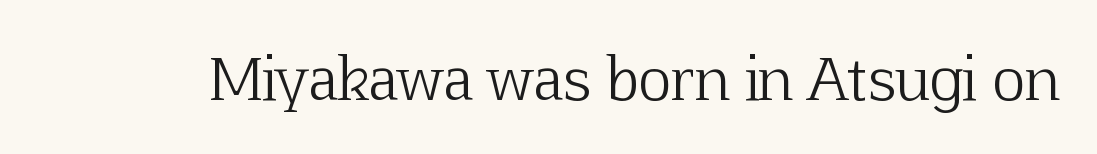
Q: Is the text bold? A: No.
Q: Is the text italic (slanted)? A: No, it is upright.
Q: Is the typeface a serif or a sans-serif typeface? A: Serif.
Q: Is the text underlined? A: No.
Q: Is the spacing between letters normal or unusually wide? A: Normal.
Q: Width (condensed, normal, or wide)? A: Normal.
Q: Stroke contrast? A: Low.
Q: x-height? A: Medium.
Q: Monospaced? A: No.
